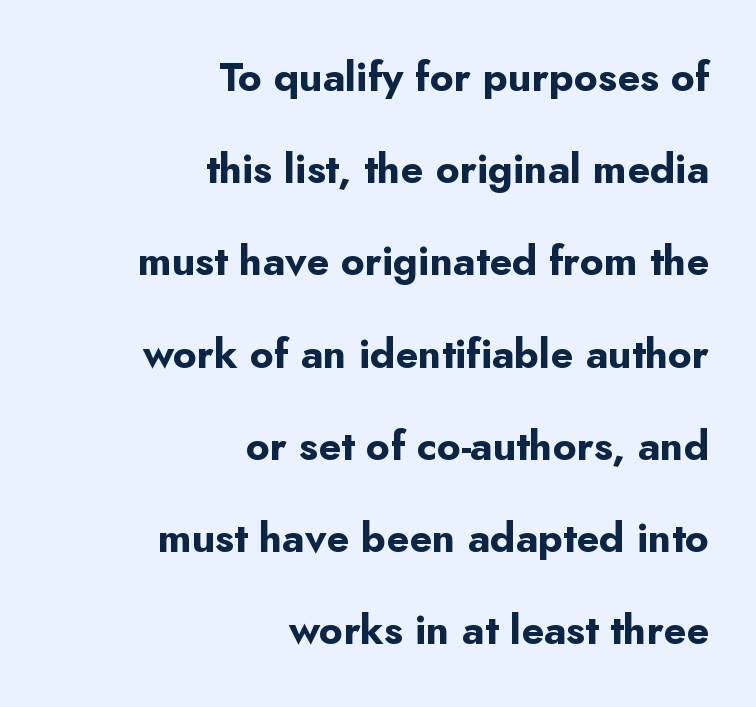
The image shows 41 px bold sans-serif type, upright; set right-aligned, loose line spacing (2.25x), normal letter spacing, not underlined; low stroke contrast and a small x-height.
